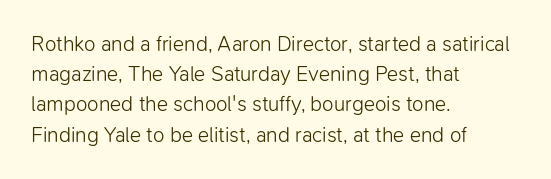
The image shows 21 px text type, upright; set left-aligned, normal line spacing (1.44x), normal letter spacing, not underlined.
